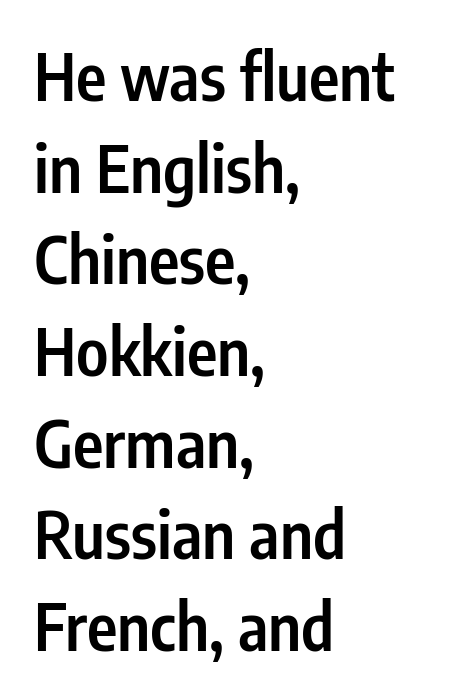
{"serif": "no", "italic": "no", "bold": "semi", "weight": "semibold", "width": "condensed", "stroke_contrast": "low", "x_height": "medium", "monospaced": "no", "underline": "no", "align": "left", "line_spacing": "normal", "line_spacing_ratio": 1.41, "letter_spacing": "normal", "letter_spacing_em": 0.0, "glyph_px": 65}
